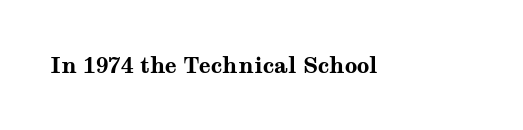
{"italic": "no", "bold": "yes", "underline": "no", "letter_spacing": "normal", "letter_spacing_em": 0.0, "glyph_px": 22}
